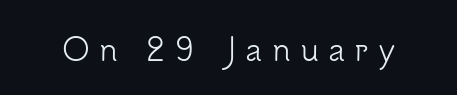
{"serif": "no", "italic": "no", "bold": "no", "weight": "light", "width": "normal", "stroke_contrast": "low", "x_height": "small", "monospaced": "no", "underline": "no", "letter_spacing": "wide", "letter_spacing_em": 0.3, "glyph_px": 31}
